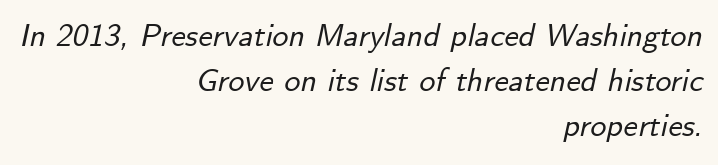
The image shows 32 px text type, italic (leaning right); set right-aligned, normal line spacing (1.41x), normal letter spacing, not underlined; low stroke contrast and a small x-height.
